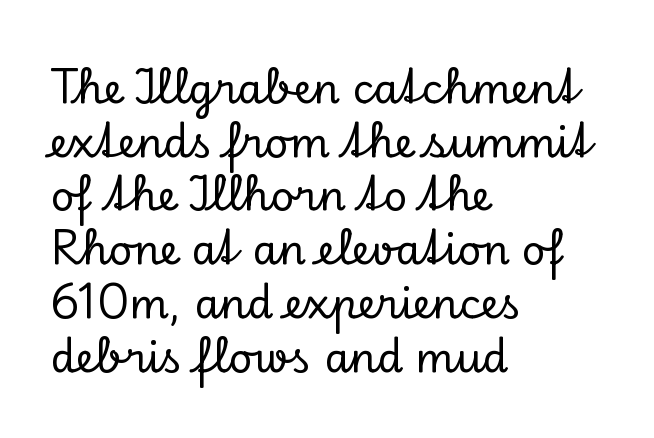
Q: Is the text italic (slanted)? A: No, it is upright.
Q: Is the text underlined? A: No.
Q: How is the paragraph aligned? A: Left-aligned.
Q: Is the spacing between letters normal or unusually wide? A: Normal.
Q: Is the spacing between lines tight, normal or loose? A: Normal.
Q: Width (condensed, normal, or wide)? A: Normal.
Q: Stroke contrast? A: Low.
Q: x-height? A: Small.
Q: Monospaced? A: No.
